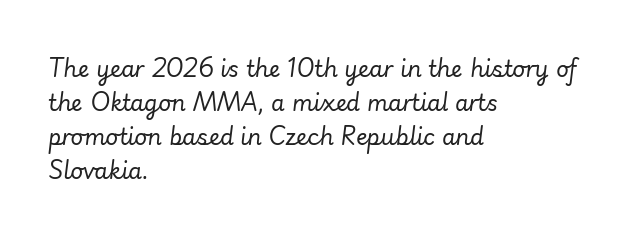
Q: Is the text bold? A: No.
Q: Is the text italic (slanted)? A: Yes, it leans right by about 7 degrees.
Q: Is the text underlined? A: No.
Q: How is the paragraph aligned? A: Left-aligned.
Q: Is the spacing between letters normal or unusually wide? A: Normal.
Q: Is the spacing between lines tight, normal or loose? A: Normal.
